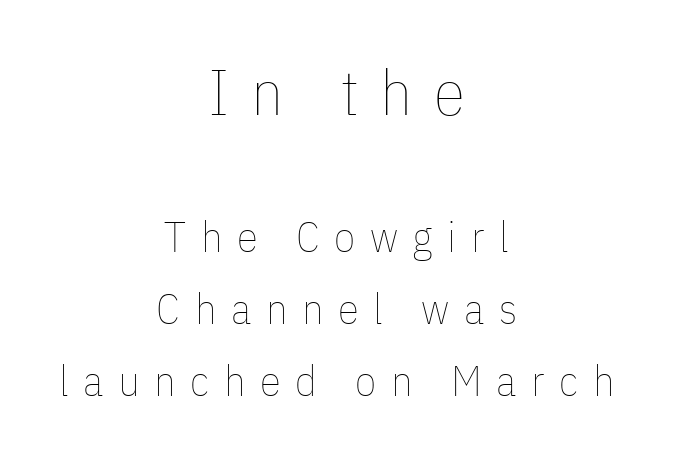
The image shows 64 px thin, condensed type, upright; set centered, normal line spacing (1.67x), unusually wide letter spacing (+0.34 em), not underlined; the first (top) block is 1.49x larger; low stroke contrast and a medium x-height.
